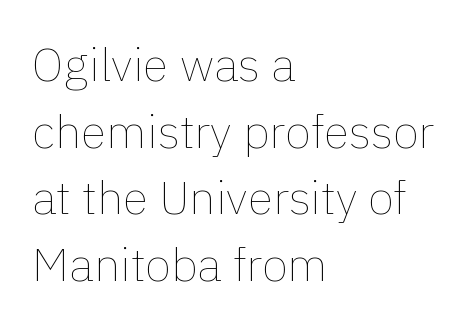
Q: Is the text bold? A: No.
Q: Is the text italic (slanted)? A: No, it is upright.
Q: Is the text underlined? A: No.
Q: How is the paragraph aligned? A: Left-aligned.
Q: Is the spacing between letters normal or unusually wide? A: Normal.
Q: Is the spacing between lines tight, normal or loose? A: Normal.
Q: Width (condensed, normal, or wide)? A: Normal.
Q: x-height? A: Medium.
Q: Monospaced? A: No.
